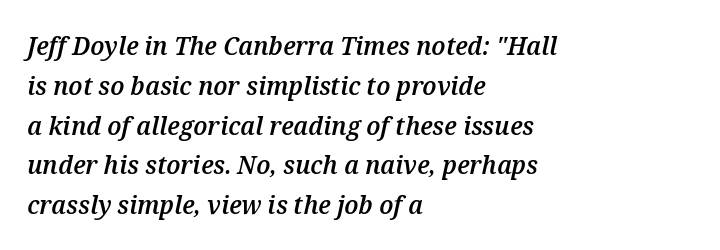
Q: Is the text bold? A: Semi-bold.
Q: Is the text italic (slanted)? A: Yes, it leans right by about 12 degrees.
Q: Is the text underlined? A: No.
Q: How is the paragraph aligned? A: Left-aligned.
Q: Is the spacing between letters normal or unusually wide? A: Normal.
Q: Is the spacing between lines tight, normal or loose? A: Normal.
